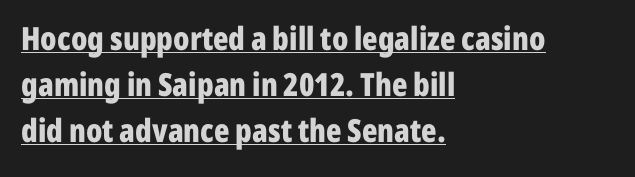
Q: Is the text bold? A: Yes.
Q: Is the text italic (slanted)? A: No, it is upright.
Q: Is the typeface a serif or a sans-serif typeface? A: Sans-serif.
Q: Is the text underlined? A: Yes.
Q: How is the paragraph aligned? A: Left-aligned.
Q: Is the spacing between letters normal or unusually wide? A: Normal.
Q: Is the spacing between lines tight, normal or loose? A: Normal.
Q: Width (condensed, normal, or wide)? A: Condensed.
Q: Stroke contrast? A: Low.
Q: x-height? A: Medium.
Q: Monospaced? A: No.
